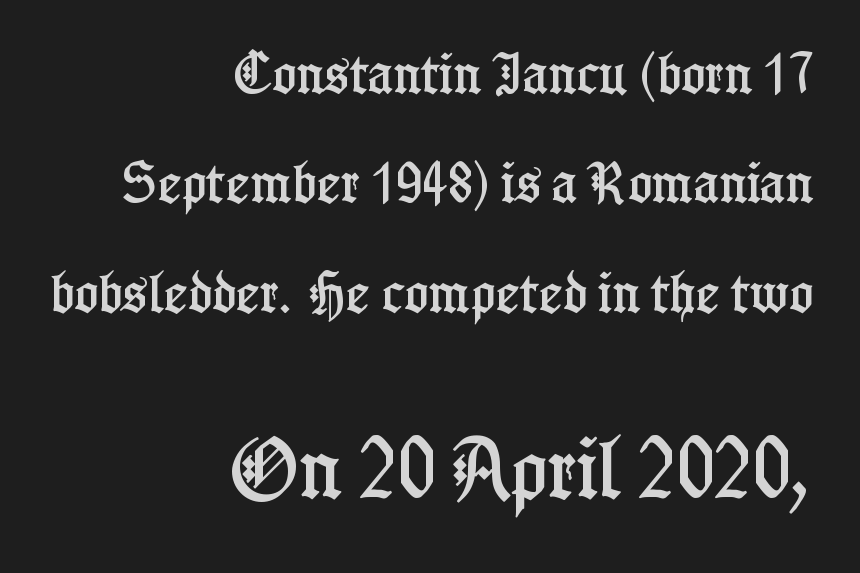
{"serif": "yes", "italic": "no", "width": "condensed", "stroke_contrast": "low", "x_height": "medium", "monospaced": "no", "underline": "no", "align": "right", "line_spacing": "loose", "line_spacing_ratio": 2.43, "letter_spacing": "normal", "letter_spacing_em": 0.0, "larger_block": "second", "size_ratio": 1.51, "glyph_px": 68}
